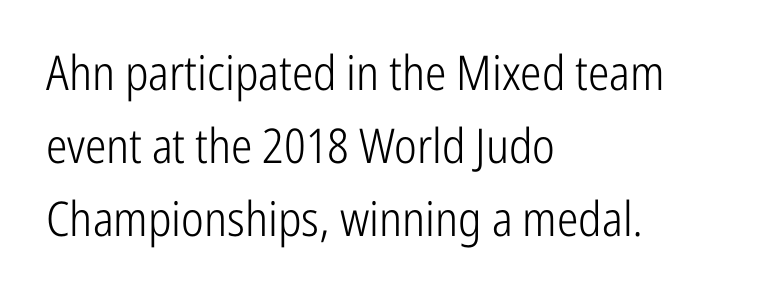
{"serif": "no", "italic": "no", "bold": "no", "weight": "light", "width": "condensed", "stroke_contrast": "low", "x_height": "medium", "monospaced": "no", "underline": "no", "align": "left", "line_spacing": "normal", "line_spacing_ratio": 1.52, "letter_spacing": "normal", "letter_spacing_em": 0.0, "glyph_px": 48}
